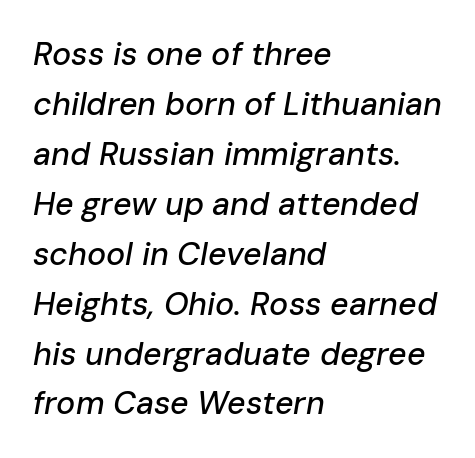
Q: Is the text italic (slanted)? A: Yes, it leans right by about 10 degrees.
Q: Is the text underlined? A: No.
Q: How is the paragraph aligned? A: Left-aligned.
Q: Is the spacing between letters normal or unusually wide? A: Normal.
Q: Is the spacing between lines tight, normal or loose? A: Normal.
Q: Width (condensed, normal, or wide)? A: Normal.
Q: Stroke contrast? A: Low.
Q: x-height? A: Medium.
Q: Monospaced? A: No.
